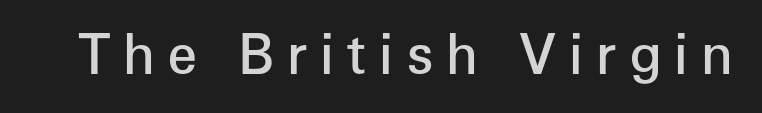
The rendering inserts visible extra space after every character. Plain, unruled lines of type. The letters stand upright; this is a roman face. Bold? Not quite — semibold, heavier than regular but stopping short. Do the characters align in a grid? No, the font is proportional.
